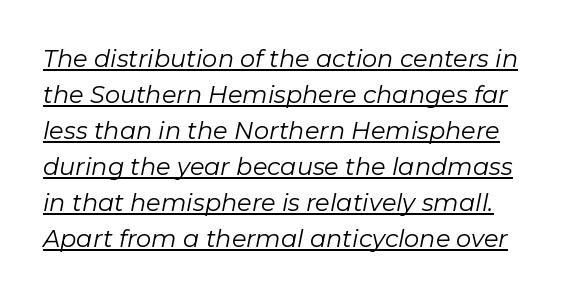
The image shows 24 px text type, italic (leaning right); set normal line spacing (1.5x), normal letter spacing, underlined.
